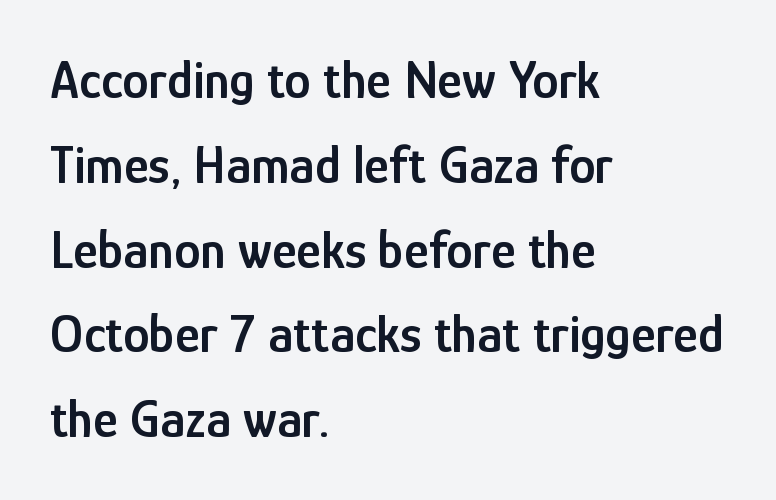
Proportional: the letters do not fall into vertical columns. A typesetter would mark this as roman, not italic. This rendering uses left alignment, leaving the right contour irregular. How are the letters spaced? Ordinarily, with no added tracking. Leading: standard. No feet cap the strokes, marking this as sans-serif type.
